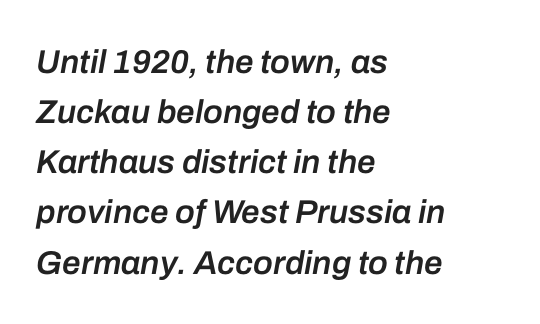
{"italic": "yes", "lean": "right", "slant_degrees": 10, "bold": "semi", "weight": "semibold", "width": "normal", "stroke_contrast": "low", "x_height": "medium", "monospaced": "no", "underline": "no", "align": "left", "line_spacing": "normal", "line_spacing_ratio": 1.52, "letter_spacing": "normal", "letter_spacing_em": 0.0, "glyph_px": 33}
